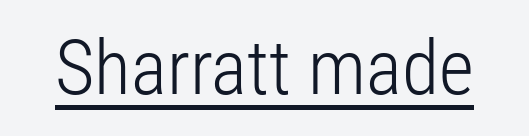
{"serif": "no", "italic": "no", "bold": "no", "weight": "light", "width": "condensed", "stroke_contrast": "low", "x_height": "medium", "monospaced": "no", "underline": "yes", "letter_spacing": "normal", "letter_spacing_em": 0.0, "glyph_px": 76}
